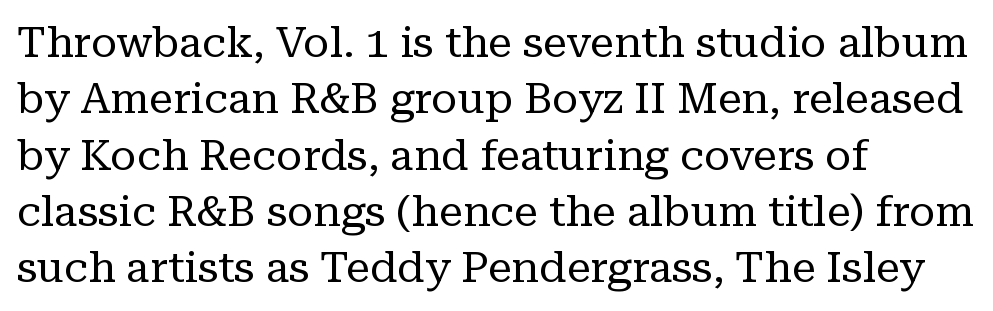
The designer left line spacing at the default. Observe the serifs anchoring each vertical stroke in this sample. These lines are rendered in a variable-pitch font. The paragraph shown leans on its left margin. Counters stay open thanks to moderate or lighter strokes.
